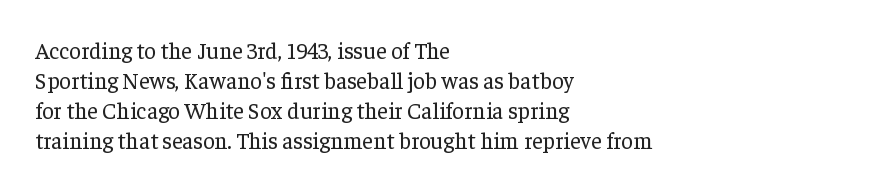
Q: Is the text bold? A: No.
Q: Is the text italic (slanted)? A: No, it is upright.
Q: Is the text underlined? A: No.
Q: How is the paragraph aligned? A: Left-aligned.
Q: Is the spacing between letters normal or unusually wide? A: Normal.
Q: Is the spacing between lines tight, normal or loose? A: Normal.
